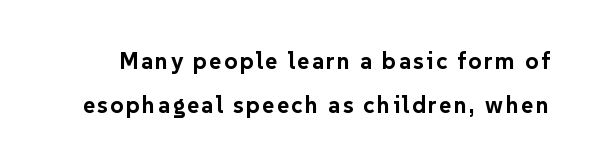
{"italic": "no", "bold": "yes", "underline": "no", "line_spacing": "loose", "line_spacing_ratio": 1.92, "glyph_px": 23}
